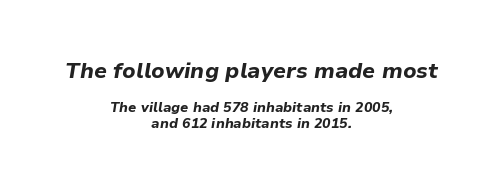
Q: Is the text bold? A: Yes.
Q: Is the text italic (slanted)? A: Yes, it leans right by about 9 degrees.
Q: Is the text underlined? A: No.
Q: How is the paragraph aligned? A: Centered.
Q: Is the spacing between letters normal or unusually wide? A: Normal.
Q: Is the spacing between lines tight, normal or loose? A: Tight.
Q: Which block of text is set in a larger size, the first (top) or the second (bottom)? A: The first (top) one.
